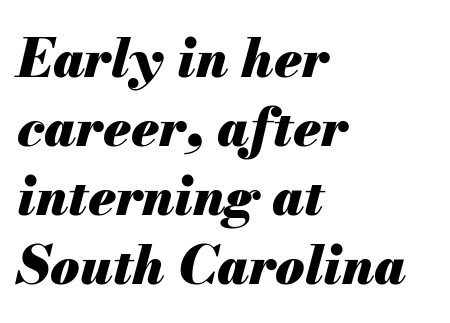
Q: Is the text bold? A: Yes.
Q: Is the text italic (slanted)? A: Yes, it leans right by about 13 degrees.
Q: Is the text underlined? A: No.
Q: How is the paragraph aligned? A: Left-aligned.
Q: Is the spacing between letters normal or unusually wide? A: Normal.
Q: Is the spacing between lines tight, normal or loose? A: Normal.
Q: Width (condensed, normal, or wide)? A: Normal.
Q: Stroke contrast? A: Medium.
Q: x-height? A: Small.
Q: Monospaced? A: No.
